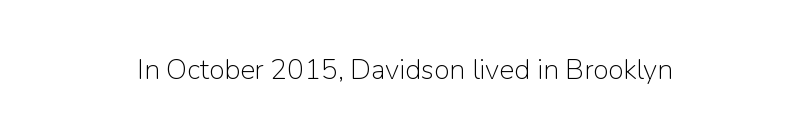
The letters stand straight up with perfectly vertical stems. Decoration check: the copy has no underline. Weight: not bold — regular or lighter. Letter spacing: default.
